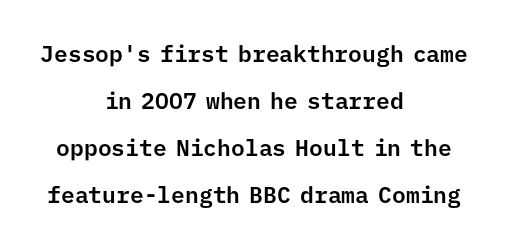
{"italic": "no", "underline": "no", "align": "center", "line_spacing": "loose", "line_spacing_ratio": 2.04, "letter_spacing": "normal", "letter_spacing_em": 0.0, "glyph_px": 23}
